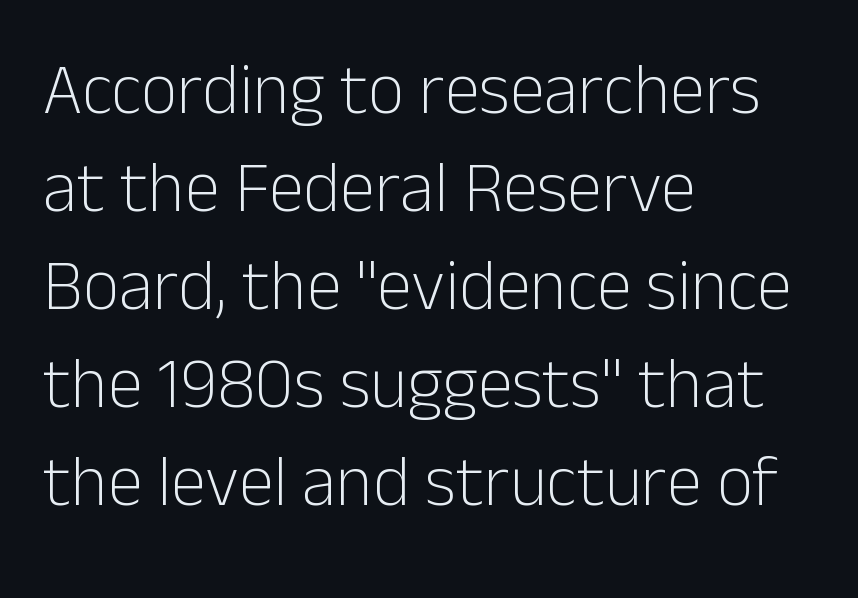
Notice how the stems are strictly vertical — no italics here. Lines of text with bare space underneath. One glance says typical: line gaps are just what's usual. The cut favours lightness, reaching ordinary text weight at its darkest.
